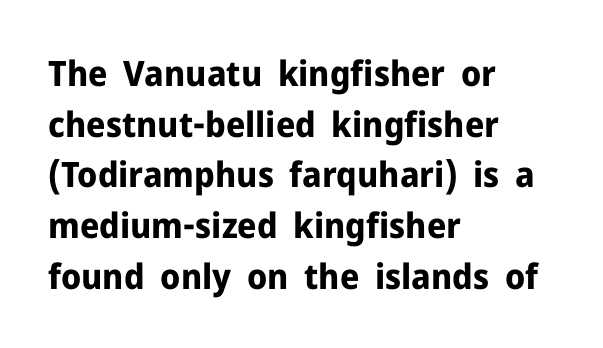
The image shows 35 px bold sans-serif type, upright; set left-aligned, normal line spacing (1.45x), normal letter spacing, not underlined; low stroke contrast and a medium x-height.
